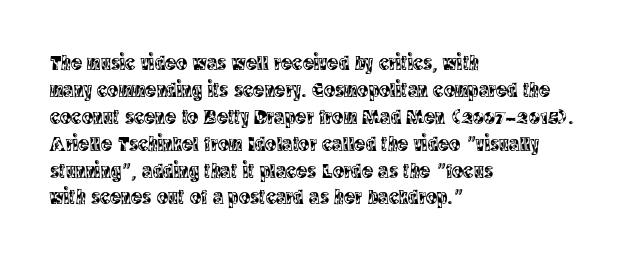
The image shows 21 px text type, upright; set left-aligned, normal line spacing (1.28x), normal letter spacing, not underlined.
